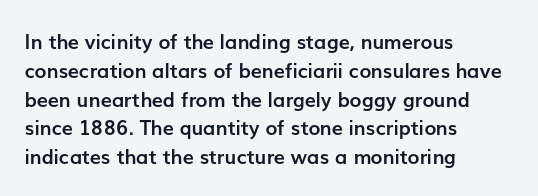
Line starts are locked; line ends wander. Bold? Absolutely — the strokes are thick and heavy. Nobody touched the tracking dial on this one. Bare-footed words on every line. These lines sit exactly where default settings would place them.
